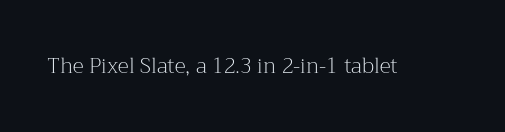
The passage shown is not underscored anywhere. The font's upright variant was chosen for this text. Stems here are at most as thick as an everyday book face. Observe the ordinary spacing: letters are neighbours, not strangers.
